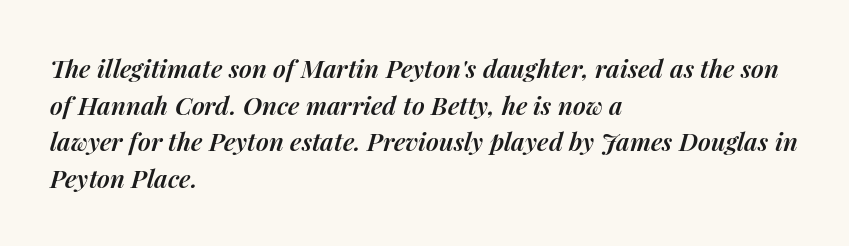
The image shows 25 px text type, italic (leaning right); set left-aligned, normal line spacing (1.47x), normal letter spacing, not underlined.
